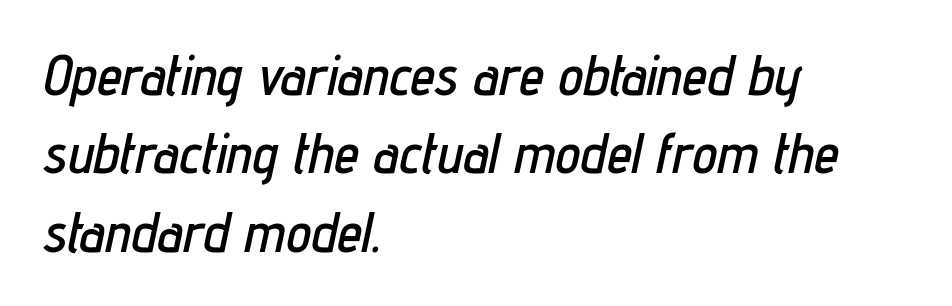
Q: Is the text italic (slanted)? A: Yes, it leans right by about 12 degrees.
Q: Is the text underlined? A: No.
Q: How is the paragraph aligned? A: Left-aligned.
Q: Is the spacing between letters normal or unusually wide? A: Normal.
Q: Is the spacing between lines tight, normal or loose? A: Normal.
Q: Width (condensed, normal, or wide)? A: Condensed.
Q: Stroke contrast? A: Low.
Q: x-height? A: Medium.
Q: Monospaced? A: No.
